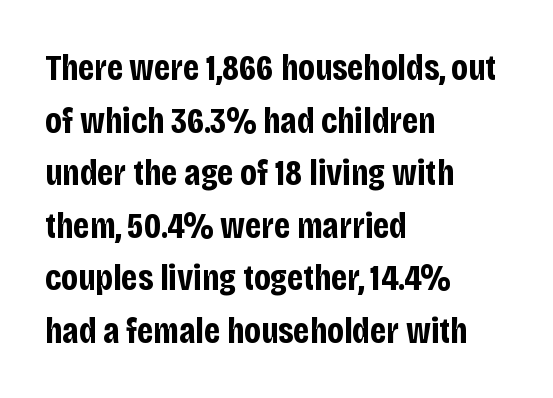
Q: Is the text bold? A: Yes.
Q: Is the text italic (slanted)? A: No, it is upright.
Q: Is the typeface a serif or a sans-serif typeface? A: Sans-serif.
Q: Is the text underlined? A: No.
Q: How is the paragraph aligned? A: Left-aligned.
Q: Is the spacing between letters normal or unusually wide? A: Normal.
Q: Is the spacing between lines tight, normal or loose? A: Normal.
Q: Width (condensed, normal, or wide)? A: Condensed.
Q: Stroke contrast? A: Low.
Q: x-height? A: Large.
Q: Monospaced? A: No.
